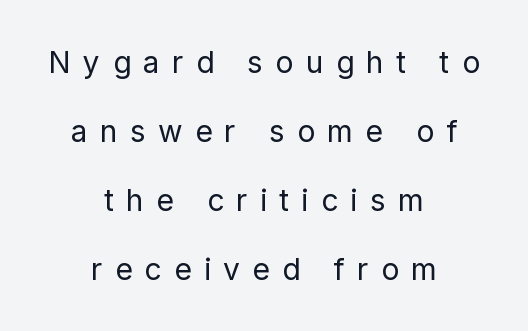
The font family rendered here belongs to the sans-serif group. Descenders are the only things crossing below the line. The type sits square on the baseline with zero lean. The whitespace from short lines is split evenly between both sides.
